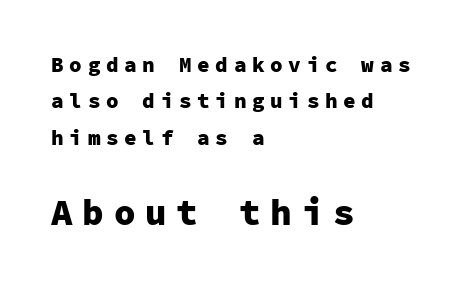
Q: Is the text bold? A: Yes.
Q: Is the text italic (slanted)? A: No, it is upright.
Q: Is the typeface a serif or a sans-serif typeface? A: Sans-serif.
Q: Is the text underlined? A: No.
Q: How is the paragraph aligned? A: Left-aligned.
Q: Is the spacing between letters normal or unusually wide? A: Unusually wide.
Q: Which block of text is set in a larger size, the first (top) or the second (bottom)? A: The second (bottom) one.
Q: Width (condensed, normal, or wide)? A: Normal.
Q: Stroke contrast? A: Low.
Q: x-height? A: Medium.
Q: Monospaced? A: Yes.
